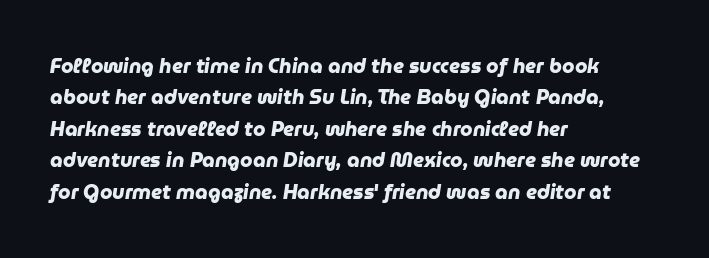
Q: Is the text bold? A: Yes.
Q: Is the text underlined? A: No.
Q: How is the paragraph aligned? A: Left-aligned.
Q: Is the spacing between letters normal or unusually wide? A: Normal.
Q: Is the spacing between lines tight, normal or loose? A: Normal.
